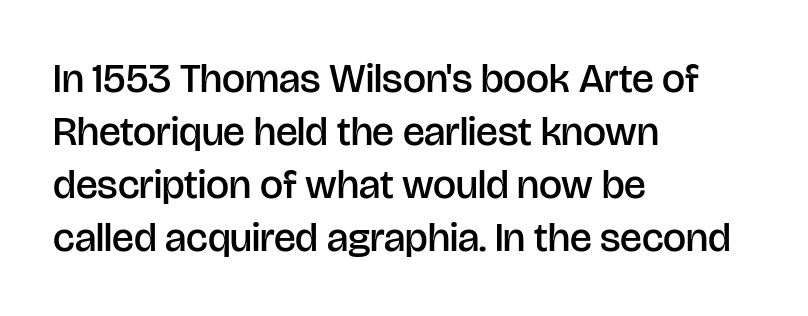
{"serif": "no", "italic": "no", "bold": "semi", "weight": "semibold", "width": "normal", "stroke_contrast": "low", "x_height": "large", "monospaced": "no", "underline": "no", "align": "left", "line_spacing": "normal", "line_spacing_ratio": 1.29, "letter_spacing": "normal", "letter_spacing_em": 0.0, "glyph_px": 41}
